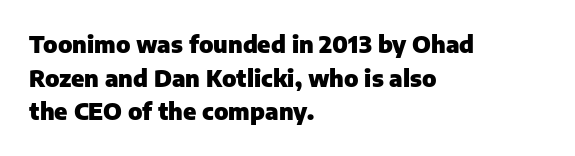
Q: Is the text bold? A: Yes.
Q: Is the text italic (slanted)? A: No, it is upright.
Q: Is the text underlined? A: No.
Q: How is the paragraph aligned? A: Left-aligned.
Q: Is the spacing between letters normal or unusually wide? A: Normal.
Q: Is the spacing between lines tight, normal or loose? A: Normal.
